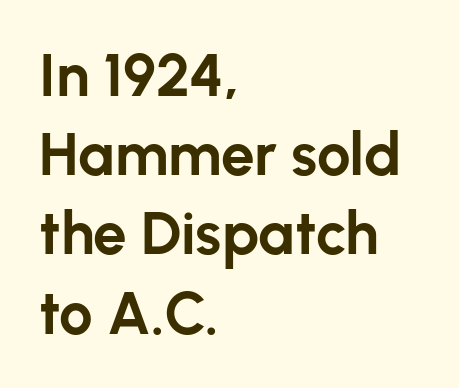
The image shows 60 px bold sans-serif type, upright; set left-aligned, normal line spacing (1.32x), normal letter spacing, not underlined; low stroke contrast and a medium x-height.
